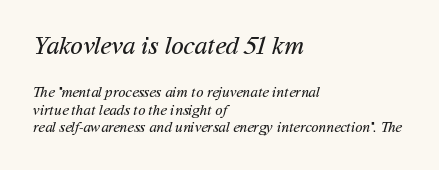
{"bold": "no", "underline": "no", "align": "left", "line_spacing_ratio": 1.19, "letter_spacing": "normal", "letter_spacing_em": 0.0, "larger_block": "first", "size_ratio": 1.73, "glyph_px": 26}
